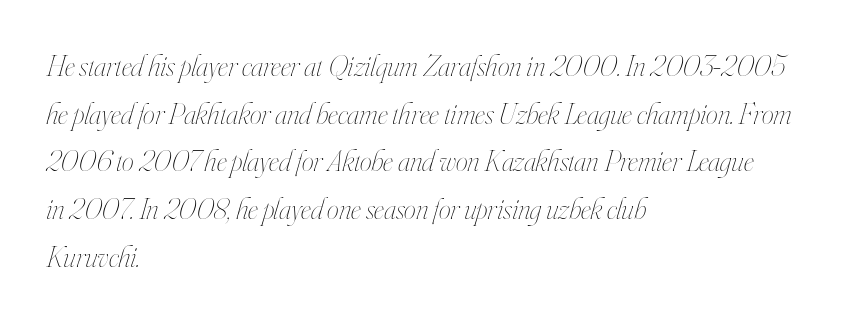
{"italic": "yes", "lean": "right", "slant_degrees": 16, "bold": "no", "weight": "thin", "width": "condensed", "stroke_contrast": "high", "x_height": "small", "monospaced": "no", "underline": "no", "align": "left", "line_spacing": "normal", "line_spacing_ratio": 1.59, "letter_spacing": "normal", "letter_spacing_em": 0.0, "glyph_px": 30}
